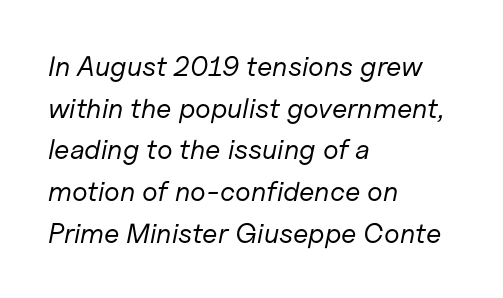
Q: Is the text bold? A: No.
Q: Is the text italic (slanted)? A: Yes, it leans right by about 11 degrees.
Q: Is the text underlined? A: No.
Q: How is the paragraph aligned? A: Left-aligned.
Q: Is the spacing between letters normal or unusually wide? A: Normal.
Q: Is the spacing between lines tight, normal or loose? A: Normal.
Q: Width (condensed, normal, or wide)? A: Normal.
Q: Stroke contrast? A: Low.
Q: x-height? A: Medium.
Q: Monospaced? A: No.
